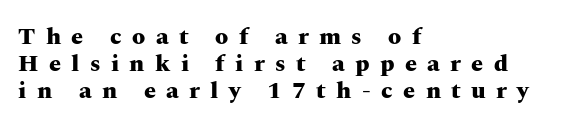
{"italic": "no", "bold": "yes", "underline": "no", "align": "left", "line_spacing": "tight", "line_spacing_ratio": 1.13, "letter_spacing": "wide", "letter_spacing_em": 0.43, "glyph_px": 24}
